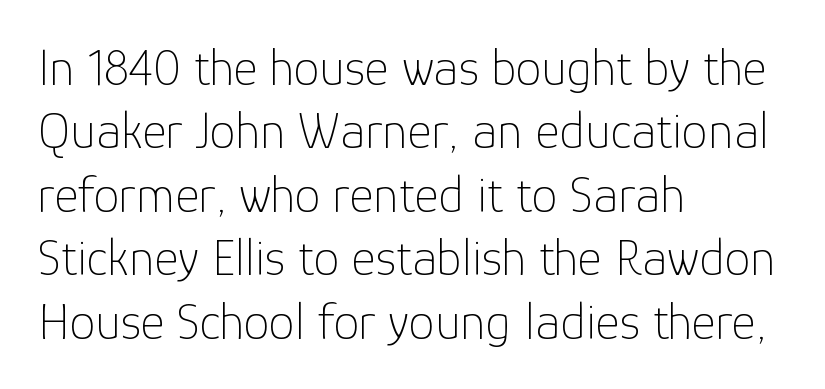
{"serif": "no", "italic": "no", "bold": "no", "weight": "thin", "width": "normal", "stroke_contrast": "low", "x_height": "medium", "monospaced": "no", "underline": "no", "align": "left", "line_spacing_ratio": 1.22, "letter_spacing": "normal", "letter_spacing_em": 0.0, "glyph_px": 52}
